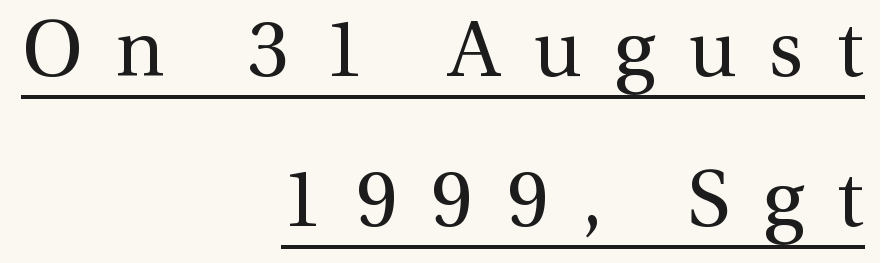
The image shows 79 px regular-weight serif type, upright; set right-aligned, loose line spacing (1.9x), unusually wide letter spacing (+0.42 em), underlined; a medium x-height.
